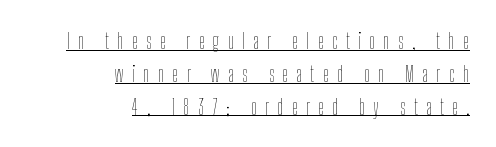
Q: Is the text bold? A: No.
Q: Is the text italic (slanted)? A: No, it is upright.
Q: Is the text underlined? A: Yes.
Q: How is the paragraph aligned? A: Right-aligned.
Q: Is the spacing between letters normal or unusually wide? A: Unusually wide.
Q: Is the spacing between lines tight, normal or loose? A: Normal.
